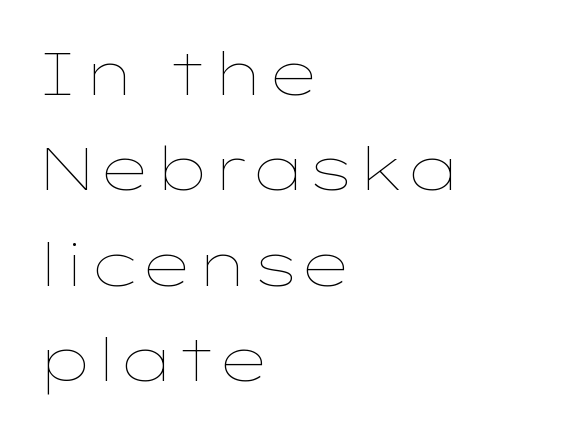
{"italic": "no", "bold": "no", "weight": "thin", "width": "wide", "stroke_contrast": "low", "x_height": "medium", "monospaced": "no", "underline": "no", "align": "left", "line_spacing": "normal", "line_spacing_ratio": 1.59, "letter_spacing": "normal", "letter_spacing_em": 0.0, "glyph_px": 60}
